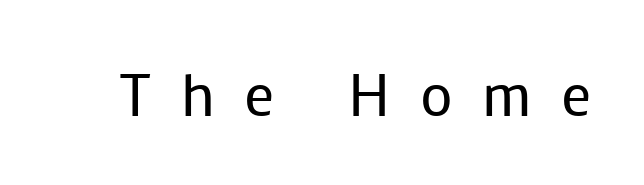
A light-to-regular cut is what we see here. The face used here is proportionally spaced, like ordinary book or web type. Beneath every word, the page is bare. The axis of the letterforms is exactly vertical.
